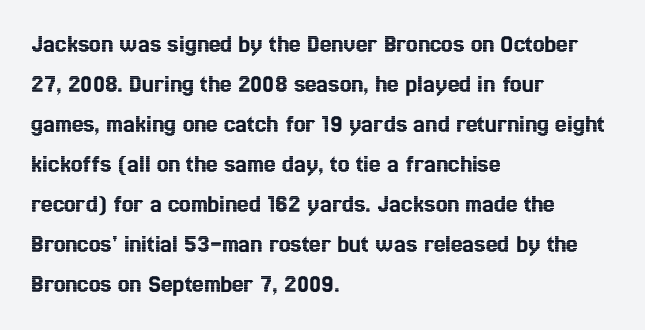
Q: Is the text italic (slanted)? A: No, it is upright.
Q: Is the text underlined? A: No.
Q: How is the paragraph aligned? A: Left-aligned.
Q: Is the spacing between letters normal or unusually wide? A: Normal.
Q: Is the spacing between lines tight, normal or loose? A: Normal.
